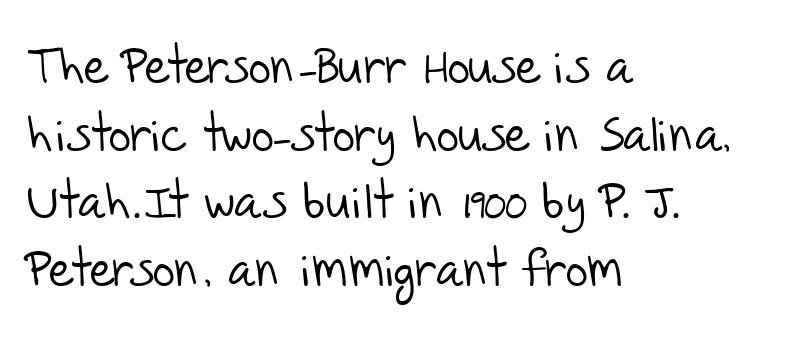
The image shows 49 px light sans-serif type; set left-aligned, normal line spacing (1.38x), normal letter spacing, not underlined; low stroke contrast and a large x-height.
